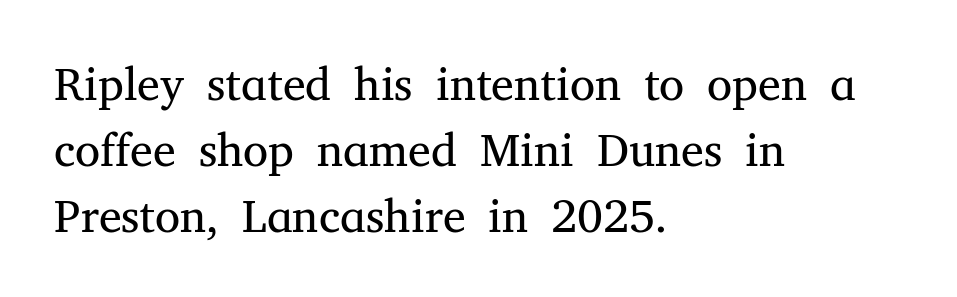
The image shows 46 px regular-weight serif type, upright; set left-aligned, normal line spacing (1.43x), normal letter spacing, not underlined; medium stroke contrast and a medium x-height.
